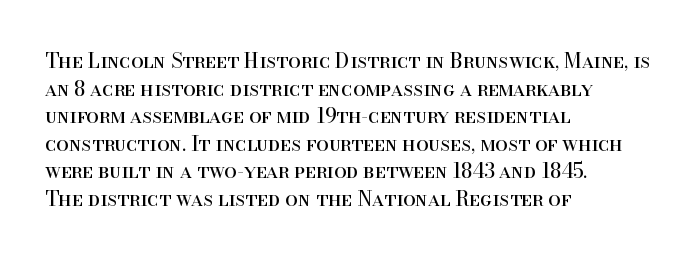
This rendering leaves character spacing at its baseline value. These lines stack with their left ends in a neat column. Reading down the column, the eye jumps a familiar distance to each next line. Stroke mass is kept to a normal reading level or below. Unlike italic type, these characters show no tilt at all. No word sits above an underline.
